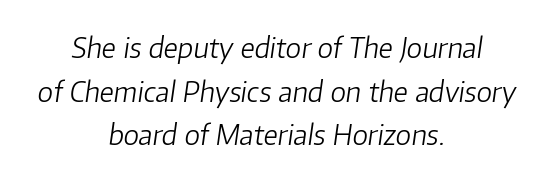
{"italic": "yes", "lean": "right", "slant_degrees": 8, "bold": "no", "weight": "light", "width": "normal", "stroke_contrast": "low", "x_height": "medium", "monospaced": "no", "underline": "no", "align": "center", "line_spacing": "normal", "line_spacing_ratio": 1.56, "letter_spacing": "normal", "letter_spacing_em": 0.0, "glyph_px": 28}
